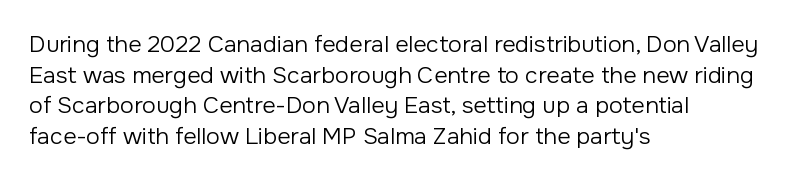
Q: Is the text bold? A: No.
Q: Is the text italic (slanted)? A: No, it is upright.
Q: Is the text underlined? A: No.
Q: How is the paragraph aligned? A: Left-aligned.
Q: Is the spacing between letters normal or unusually wide? A: Normal.
Q: Is the spacing between lines tight, normal or loose? A: Normal.
